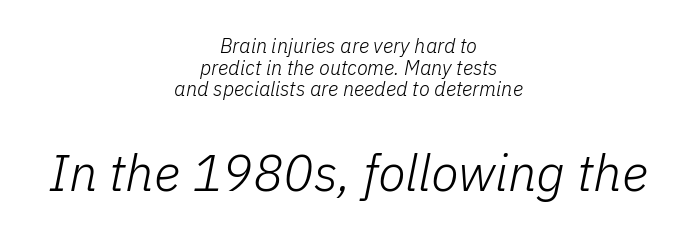
Q: Is the text bold? A: No.
Q: Is the text italic (slanted)? A: Yes, it leans right by about 11 degrees.
Q: Is the text underlined? A: No.
Q: How is the paragraph aligned? A: Centered.
Q: Is the spacing between letters normal or unusually wide? A: Normal.
Q: Is the spacing between lines tight, normal or loose? A: Tight.
Q: Which block of text is set in a larger size, the first (top) or the second (bottom)? A: The second (bottom) one.
Q: Width (condensed, normal, or wide)? A: Normal.
Q: Stroke contrast? A: Low.
Q: x-height? A: Medium.
Q: Monospaced? A: No.
